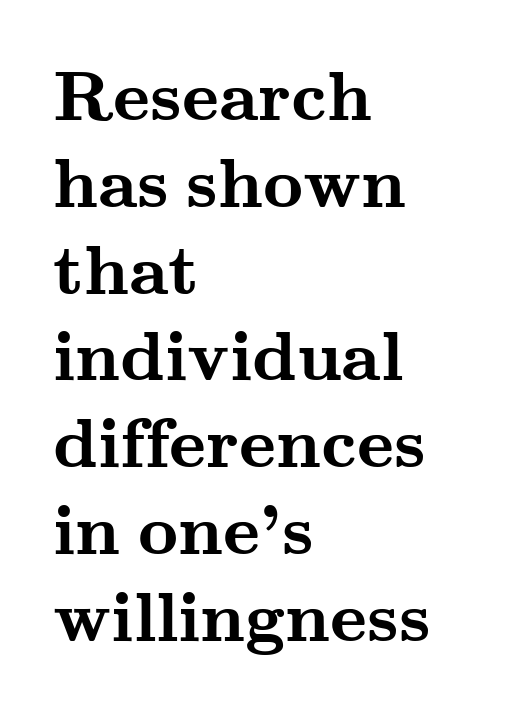
Left-aligned paragraph, ragged on the right. Nope, not italic — everything's standing straight. The space beneath each line is pristine and unruled. Looks like regular typesetting: each glyph gets only the width it needs. Does the type have serifs? Yes, each stem ends in a small foot.
